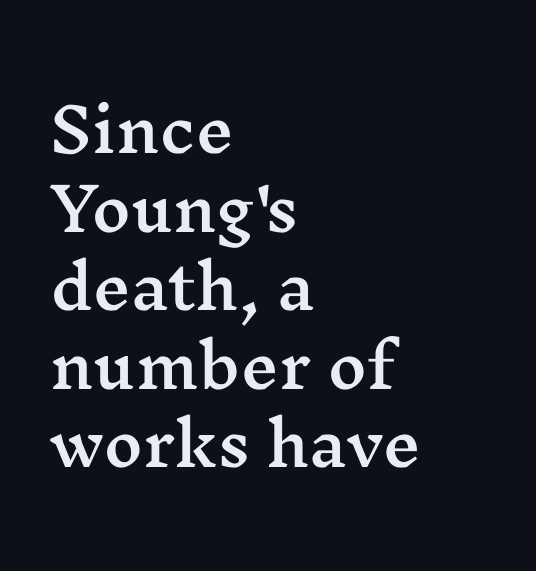
Varying glyph widths throughout — classic text-font behaviour. Rows of type keep a routine distance in the vertical direction. Each line starts at the same left margin while the right side varies. This is serif lettering, the kind often seen in printed books. This sample uses plain, unmodified letter spacing.
